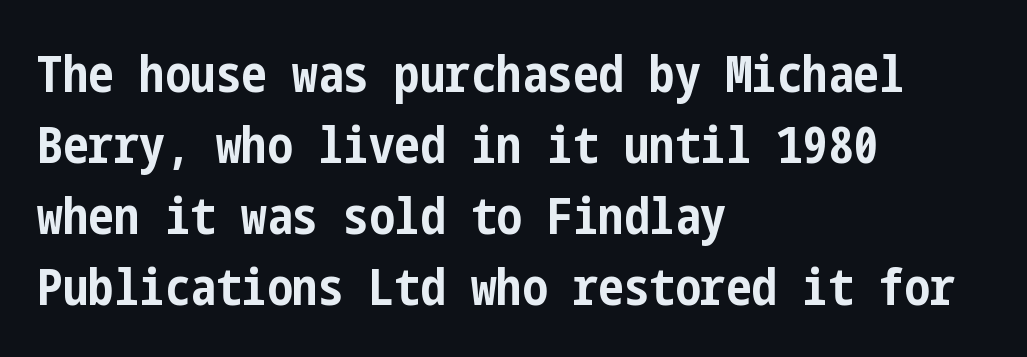
The rag falls on the right side of this text block. This block has exactly the height ordinary leading produces. There is no visible air inserted between adjacent glyphs. Regarding serifs, this sample does without them. The specimen omits any rule beneath the text block's lines. If you drew a line through each stem, it would be perfectly vertical.
